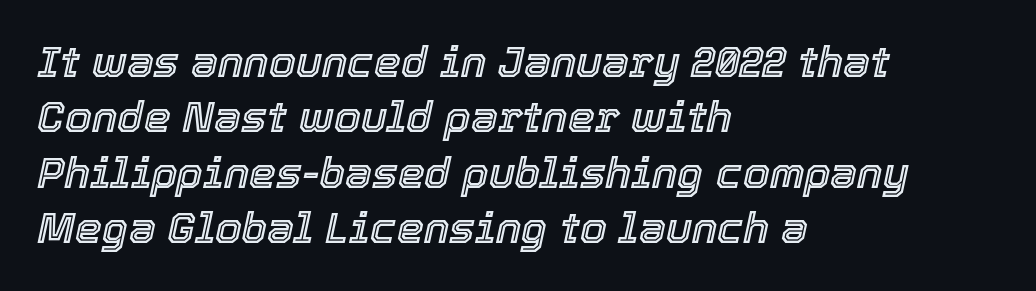
Q: Is the text italic (slanted)? A: Yes, it leans right by about 12 degrees.
Q: Is the text underlined? A: No.
Q: How is the paragraph aligned? A: Left-aligned.
Q: Is the spacing between letters normal or unusually wide? A: Normal.
Q: Is the spacing between lines tight, normal or loose? A: Normal.
Q: Width (condensed, normal, or wide)? A: Normal.
Q: x-height? A: Medium.
Q: Monospaced? A: No.
